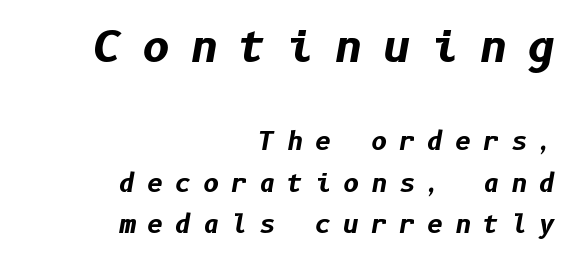
{"italic": "yes", "lean": "right", "slant_degrees": 10, "bold": "yes", "weight": "bold", "width": "normal", "stroke_contrast": "low", "x_height": "medium", "underline": "no", "align": "right", "line_spacing": "normal", "line_spacing_ratio": 1.65, "letter_spacing": "wide", "letter_spacing_em": 0.47, "larger_block": "first", "size_ratio": 1.72, "glyph_px": 43}
